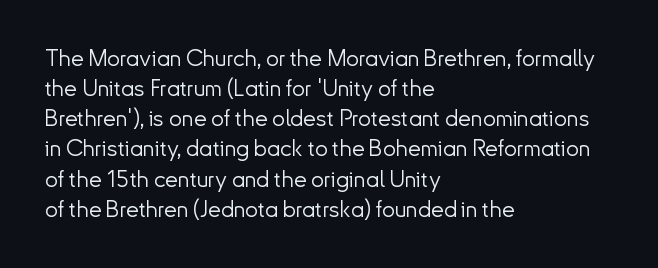
Q: Is the text bold? A: No.
Q: Is the text italic (slanted)? A: No, it is upright.
Q: Is the text underlined? A: No.
Q: How is the paragraph aligned? A: Left-aligned.
Q: Is the spacing between letters normal or unusually wide? A: Normal.
Q: Is the spacing between lines tight, normal or loose? A: Normal.
